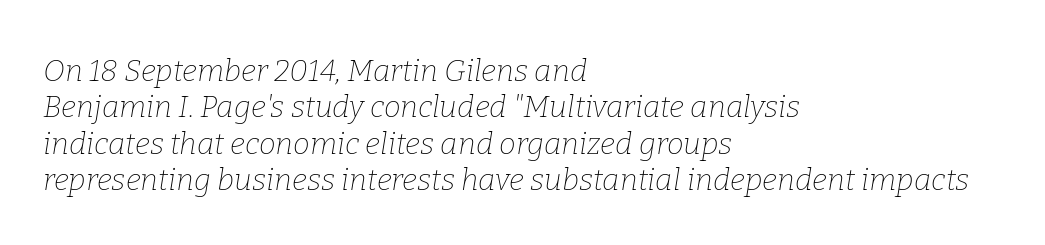
The image shows 30 px thin serif type, italic (leaning right); set left-aligned, line spacing 1.21x, normal letter spacing, not underlined; low stroke contrast and a medium x-height.
